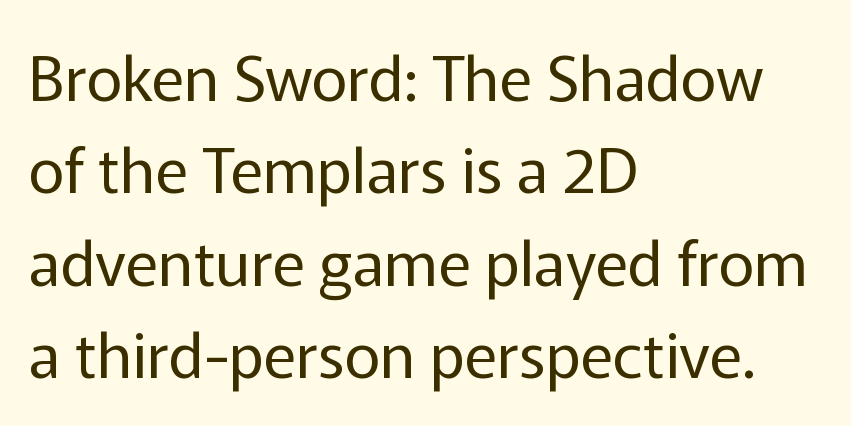
Each letter's strokes conclude bluntly, with no projecting serifs. The ragged edge is on the right, which tells us the setting is flush left. Look at the tracking — it's just the regular setting, nothing added. Does the lettering tilt? It doesn't — this is upright. Line spacing here is normal.
